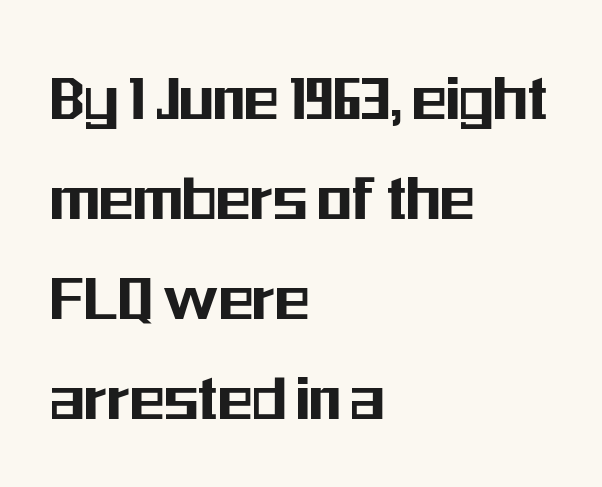
Check where the strokes stop: nothing finishes them off — pure sans. The designer left line spacing at the default. The compositor pushed each line to the left boundary. Glyph-to-glyph distance matches everyday printed text. Character widths vary here, with narrow letters taking less room than wide ones.
